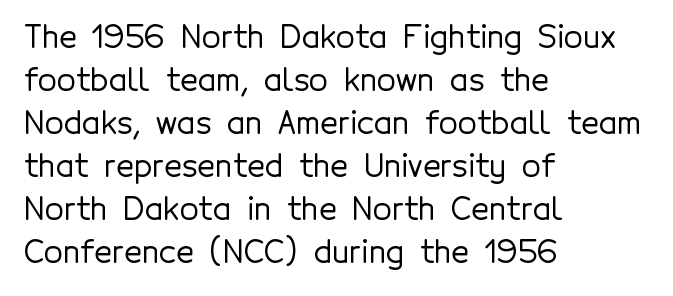
{"serif": "no", "italic": "no", "width": "normal", "x_height": "medium", "monospaced": "no", "underline": "no", "align": "left", "line_spacing": "normal", "line_spacing_ratio": 1.39, "letter_spacing": "normal", "letter_spacing_em": 0.0, "glyph_px": 31}
